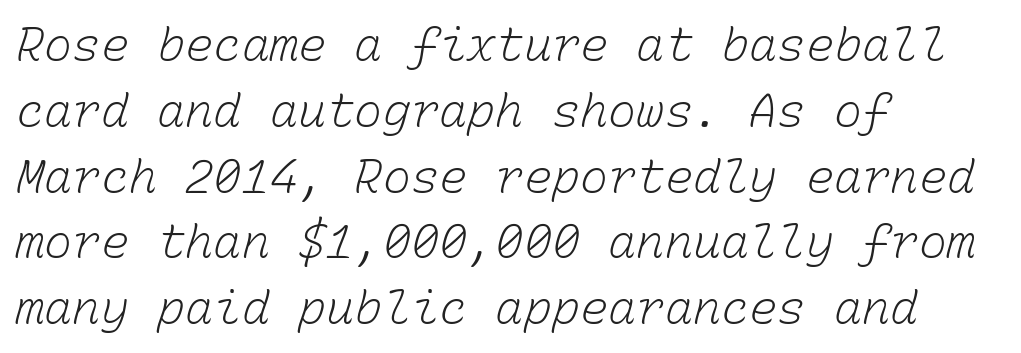
The rendering uses typewriter-style spacing with identical character cells. Weight class: somewhere from thin through regular. The rag falls on the right side of this text block. The horizontal fit of the characters is conventional and even. Check under the words: just untouched page. Is there much room between lines? A standard amount, neither cramped nor airy.
